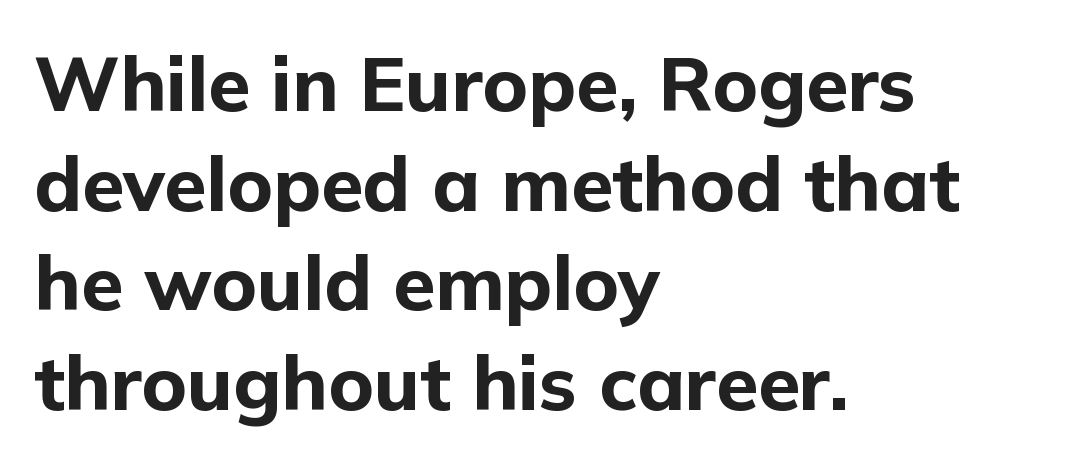
The image shows 76 px bold sans-serif type, upright; set left-aligned, normal line spacing (1.31x), normal letter spacing, not underlined; low stroke contrast and a medium x-height.
